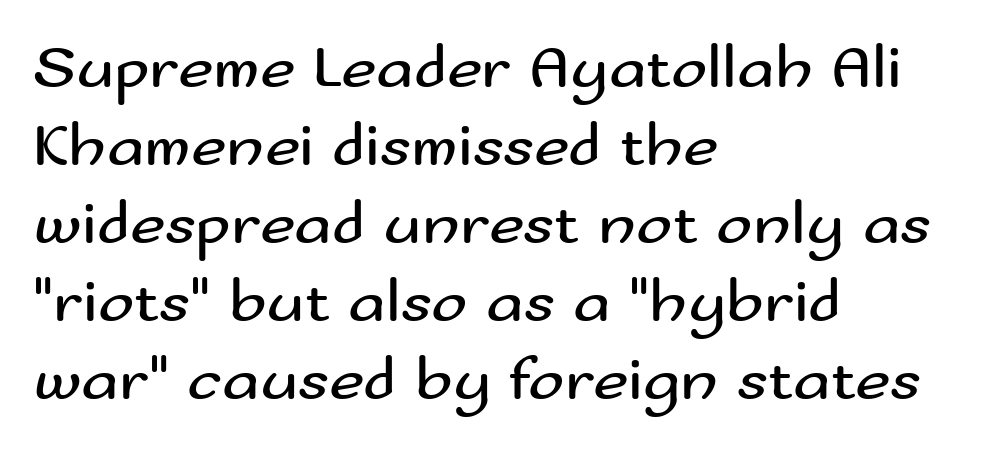
Honestly, the letter spacing is just normal — you wouldn't notice it. Regarding leading, the lines here are spaced in the standard way. No feet cap the strokes, marking this as sans-serif type. Clear beneath every line of the passage. The letters advance in unequal steps, a hallmark of proportional type.
